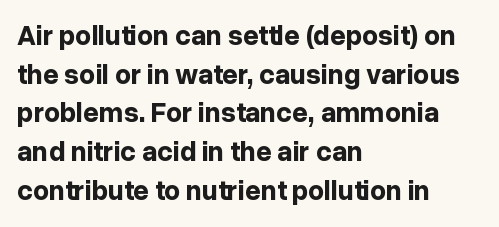
{"serif": "no", "italic": "no", "bold": "yes", "weight": "bold", "width": "normal", "stroke_contrast": "low", "x_height": "medium", "monospaced": "no", "underline": "no", "align": "left", "line_spacing": "normal", "line_spacing_ratio": 1.38, "letter_spacing": "normal", "letter_spacing_em": 0.0, "glyph_px": 28}
